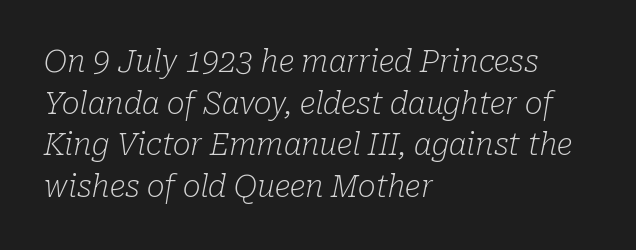
Q: Is the text bold? A: No.
Q: Is the text italic (slanted)? A: Yes, it leans right by about 10 degrees.
Q: Is the typeface a serif or a sans-serif typeface? A: Serif.
Q: Is the text underlined? A: No.
Q: How is the paragraph aligned? A: Left-aligned.
Q: Is the spacing between letters normal or unusually wide? A: Normal.
Q: Is the spacing between lines tight, normal or loose? A: Normal.
Q: Width (condensed, normal, or wide)? A: Normal.
Q: Stroke contrast? A: Low.
Q: x-height? A: Medium.
Q: Monospaced? A: No.
